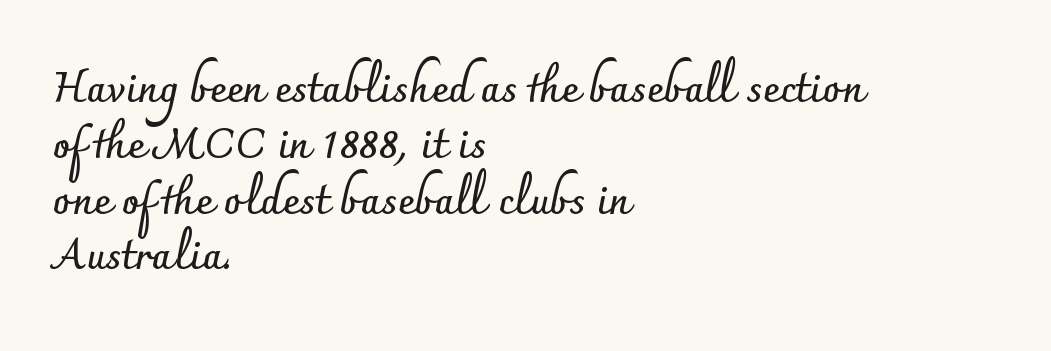
{"serif": "no", "bold": "yes", "weight": "semibold", "width": "normal", "stroke_contrast": "low", "x_height": "small", "monospaced": "no", "underline": "no", "align": "left", "line_spacing": "normal", "line_spacing_ratio": 1.36, "letter_spacing": "normal", "letter_spacing_em": 0.0, "glyph_px": 41}
